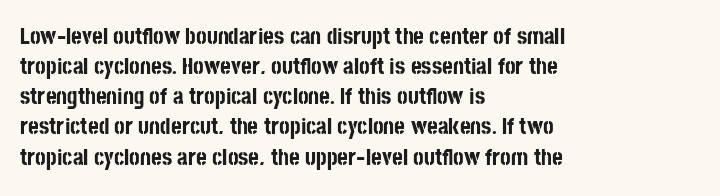
The image shows 23 px bold type, upright; set left-aligned, normal line spacing (1.31x), normal letter spacing, not underlined.
